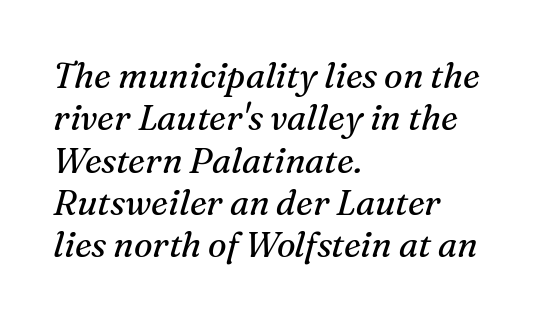
{"serif": "yes", "italic": "yes", "lean": "right", "slant_degrees": 16, "bold": "no", "weight": "regular", "width": "normal", "stroke_contrast": "medium", "x_height": "medium", "monospaced": "no", "underline": "no", "align": "left", "line_spacing_ratio": 1.21, "letter_spacing": "normal", "letter_spacing_em": 0.0, "glyph_px": 35}
